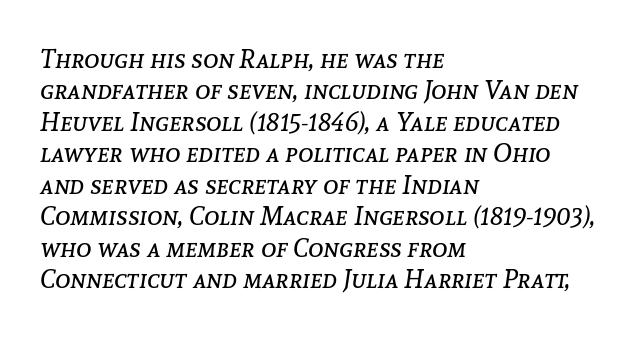
Q: Is the text bold? A: No.
Q: Is the text italic (slanted)? A: Yes, it leans right by about 8 degrees.
Q: Is the text underlined? A: No.
Q: How is the paragraph aligned? A: Left-aligned.
Q: Is the spacing between letters normal or unusually wide? A: Normal.
